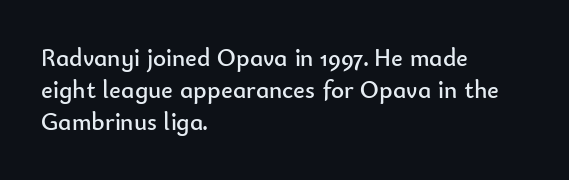
The image shows 25 px text type, upright; set left-aligned, normal line spacing (1.29x), normal letter spacing, not underlined.
